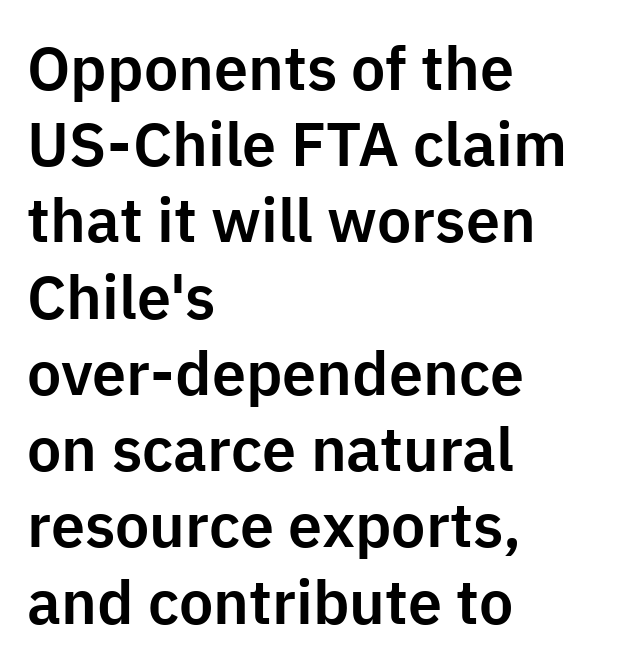
{"serif": "no", "italic": "no", "width": "normal", "stroke_contrast": "low", "x_height": "medium", "monospaced": "no", "underline": "no", "align": "left", "line_spacing": "normal", "line_spacing_ratio": 1.25, "letter_spacing": "normal", "letter_spacing_em": 0.0, "glyph_px": 61}
